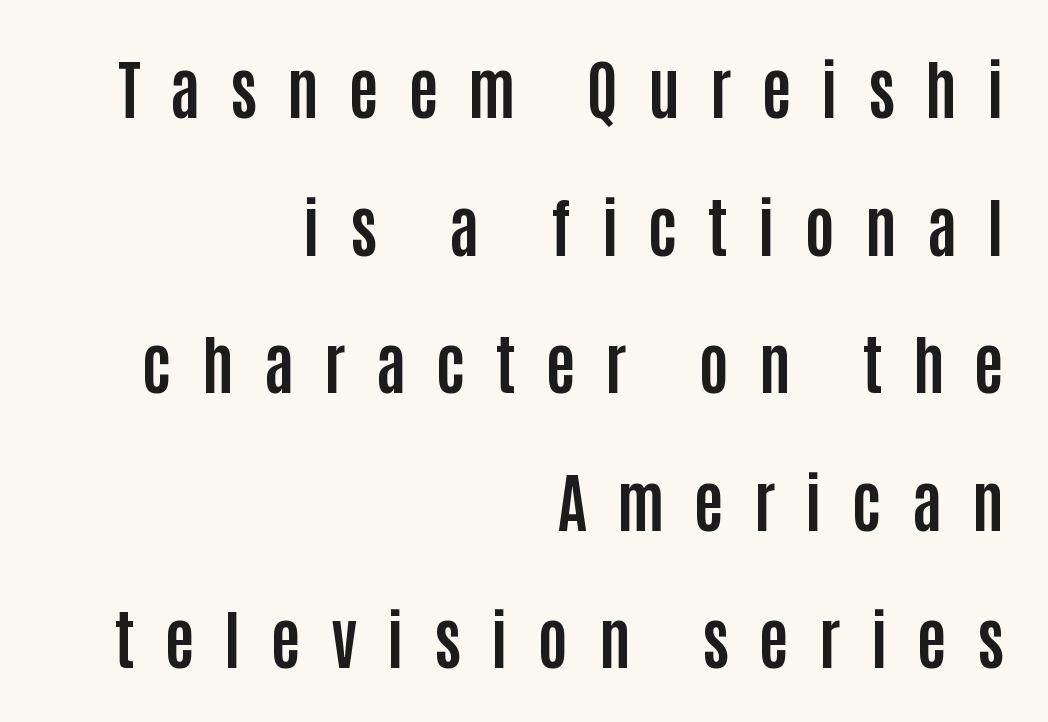
{"serif": "no", "italic": "no", "bold": "yes", "weight": "bold", "width": "condensed", "stroke_contrast": "low", "x_height": "large", "monospaced": "no", "underline": "no", "align": "right", "line_spacing": "loose", "line_spacing_ratio": 2.15, "letter_spacing": "wide", "letter_spacing_em": 0.47, "glyph_px": 64}
